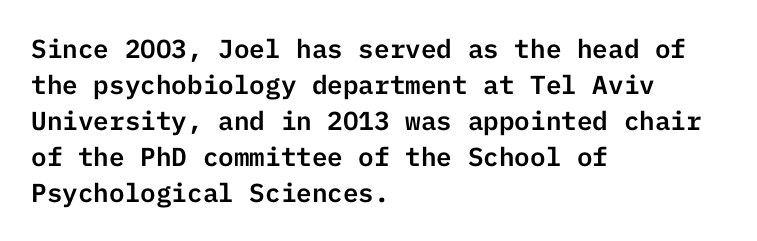
{"italic": "no", "underline": "no", "align": "left", "line_spacing": "normal", "line_spacing_ratio": 1.38, "letter_spacing": "normal", "letter_spacing_em": 0.0, "glyph_px": 26}
